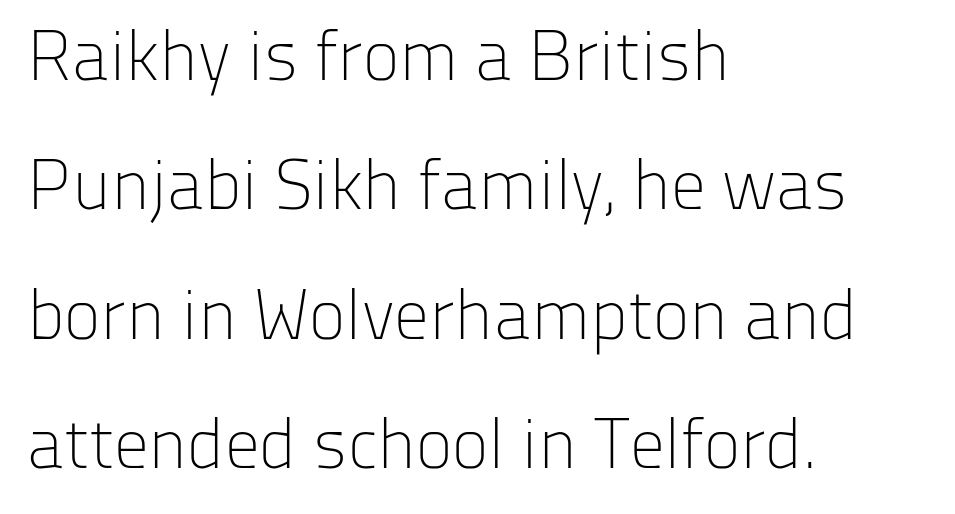
The image shows 70 px light sans-serif type, upright; set left-aligned, line spacing 1.85x, normal letter spacing, not underlined; low stroke contrast and a medium x-height.
